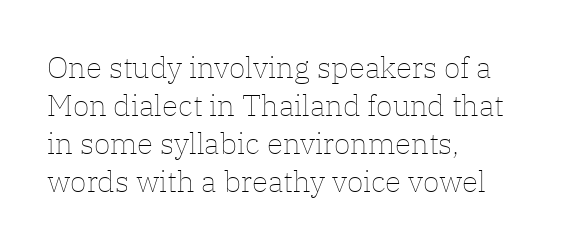
Posture: vertical. Reading down the block, your eye returns to a fixed left position each line. Look at the tracking — it's just the regular setting, nothing added. Descender tails drop into unmarked territory. How would I describe the line gaps? Plain and ordinary. Here the designer chose a conventional face with non-uniform glyph widths.
